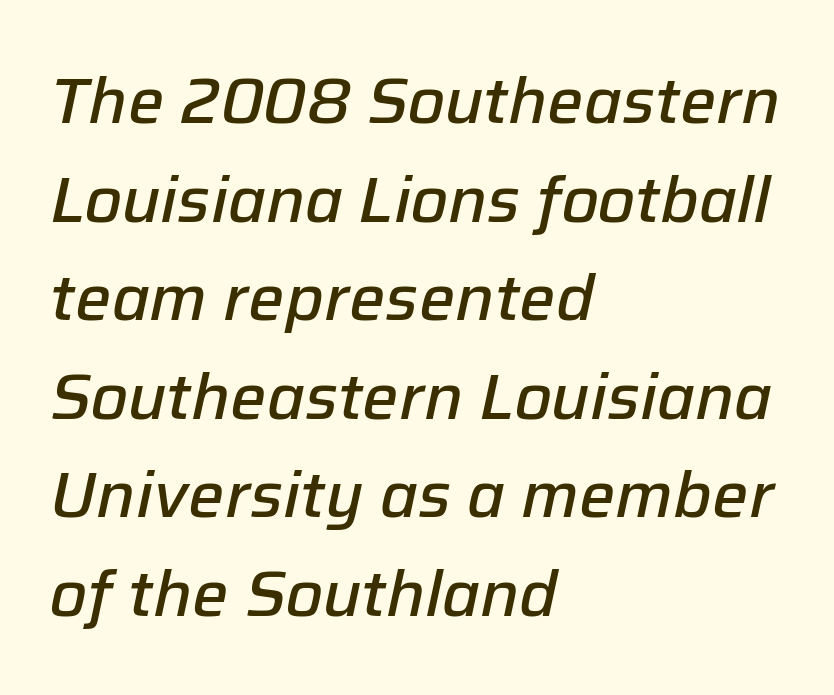
A typesetter would mark this as italic. The baseline area is clear. The setting favours the left margin, as ordinary paragraphs usually do. Every letter is mildly thick-stroked: semibold rather than bold. Do the characters align in a grid? No, the font is proportional.
